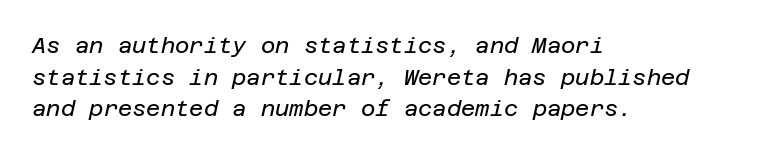
Nothing unusual about the tracking: characters are spaced as the font intends. Designer's note — italics engaged. The typesetter chose a ragged-right arrangement here. Stroke thickness stays within the range of a standard reading face or lighter. The rendering uses a moderate line-height, typical for paragraphs.
